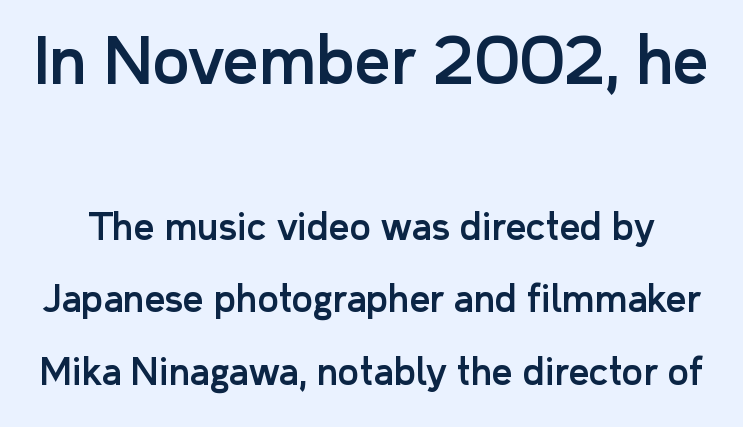
{"serif": "no", "italic": "no", "width": "normal", "stroke_contrast": "low", "x_height": "medium", "monospaced": "no", "underline": "no", "line_spacing": "loose", "line_spacing_ratio": 2.02, "letter_spacing": "normal", "letter_spacing_em": 0.0, "larger_block": "first", "size_ratio": 1.75, "glyph_px": 63}
